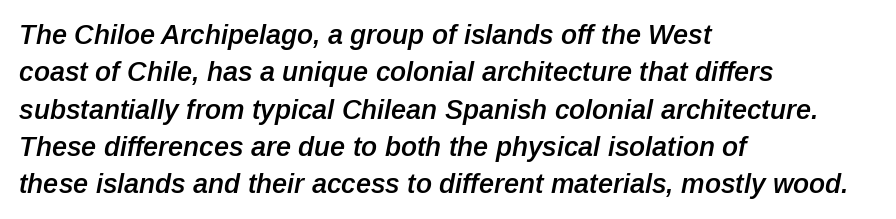
The image shows 27 px text type, italic (leaning right); set left-aligned, normal line spacing (1.38x), normal letter spacing, not underlined.
